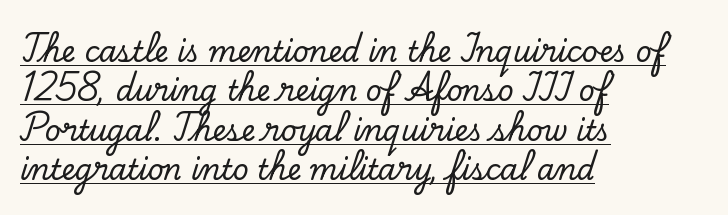
The image shows 28 px serif type; set left-aligned, normal line spacing (1.41x), normal letter spacing, underlined; low stroke contrast and a small x-height.
